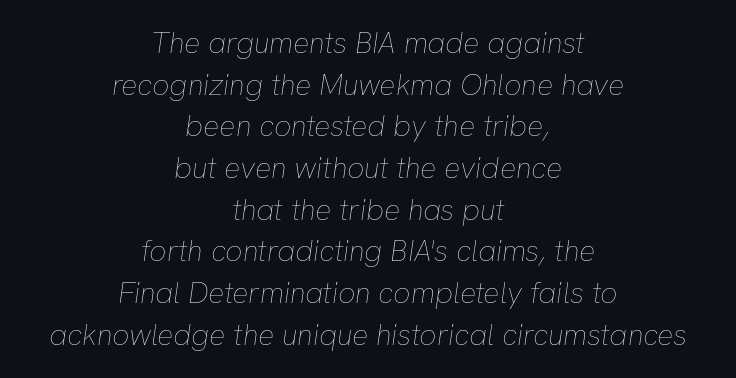
{"italic": "yes", "lean": "right", "slant_degrees": 8, "bold": "no", "weight": "thin", "width": "normal", "stroke_contrast": "low", "x_height": "medium", "monospaced": "no", "underline": "no", "align": "center", "line_spacing": "normal", "line_spacing_ratio": 1.39, "letter_spacing": "normal", "letter_spacing_em": 0.0, "glyph_px": 30}
